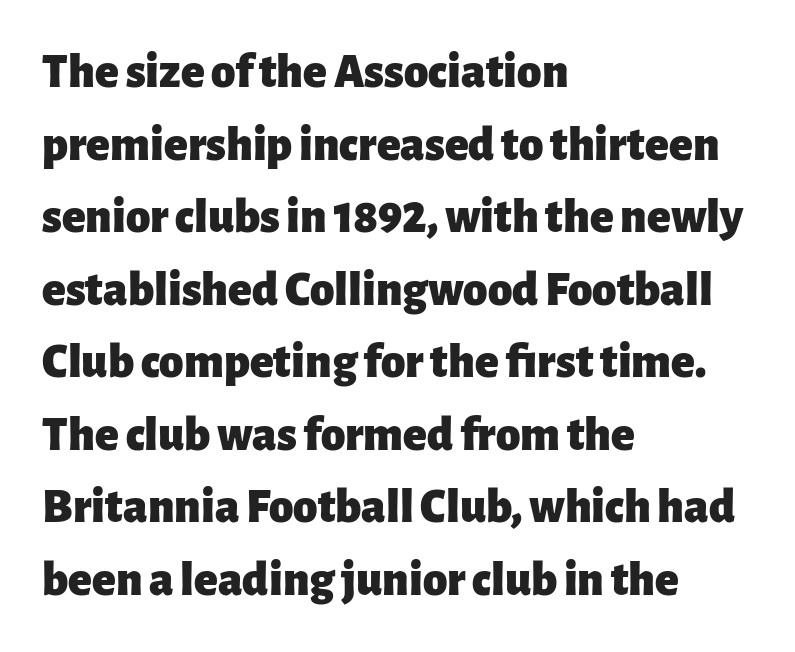
Words appear dense and cohesive because spacing is normal. The typesetter chose a ragged-right arrangement here. Nope, not italic — everything's standing straight. Note the varied advance widths — an 'i' is clearly narrower than an 'm'. A typesetter would label this face a sans.
